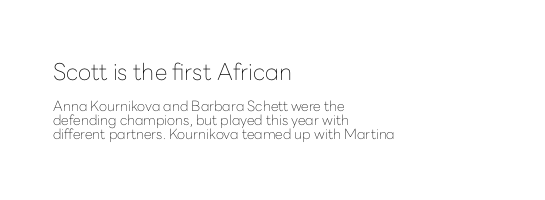
The image shows 23 px text type, upright; set left-aligned, tight line spacing (1.0x), normal letter spacing, not underlined; the first (top) block is 1.64x larger.
